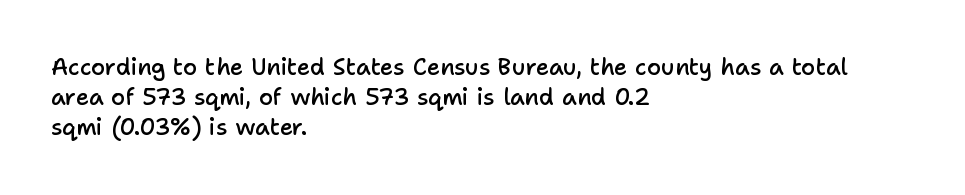
The image shows 23 px text type, upright; set left-aligned, normal line spacing (1.31x), normal letter spacing, not underlined.
